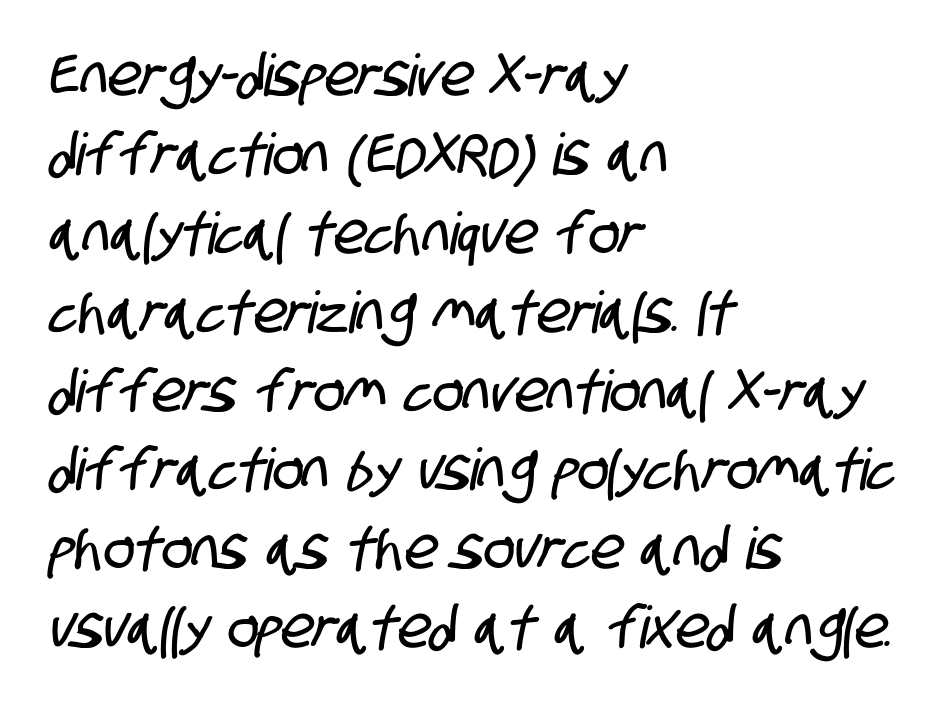
Any mark beneath the type? The region is blank. Is this a fixed-width face? No — the glyphs have proportional, varying widths. Standard letterfit; no display-style spreading of the glyphs. Serif or sans? Sans — the stroke terminals are bare.
